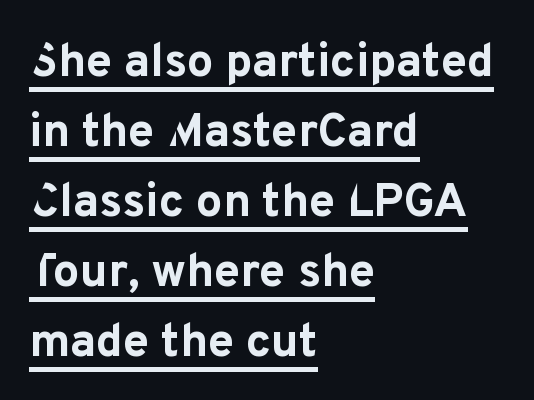
The face used here is proportionally spaced, like ordinary book or web type. Each letter's strokes conclude bluntly, with no projecting serifs. Notice how thick the strokes are: this is what a full bold looks like. Honestly, the underline is the first thing you notice here.
